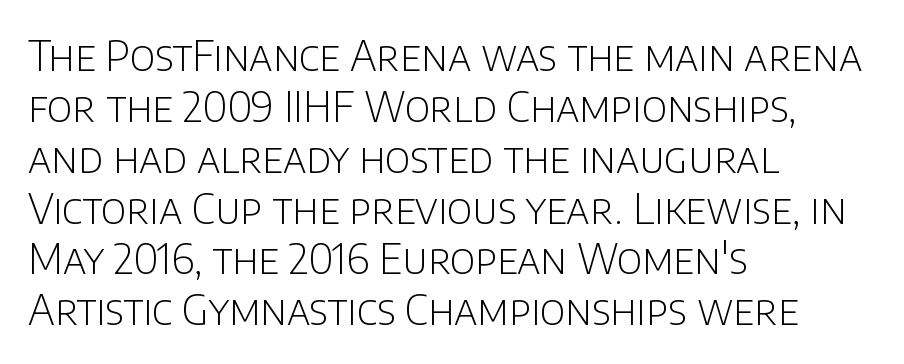
{"serif": "no", "italic": "no", "bold": "no", "weight": "light", "width": "normal", "stroke_contrast": "low", "x_height": "large", "monospaced": "no", "underline": "no", "align": "left", "line_spacing_ratio": 1.24, "letter_spacing": "normal", "letter_spacing_em": 0.0, "glyph_px": 41}
